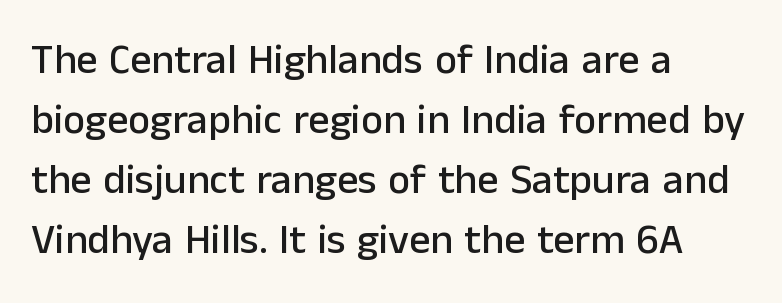
{"serif": "no", "italic": "no", "width": "normal", "stroke_contrast": "low", "x_height": "medium", "monospaced": "no", "underline": "no", "align": "left", "line_spacing": "normal", "line_spacing_ratio": 1.43, "letter_spacing": "normal", "letter_spacing_em": 0.0, "glyph_px": 42}
